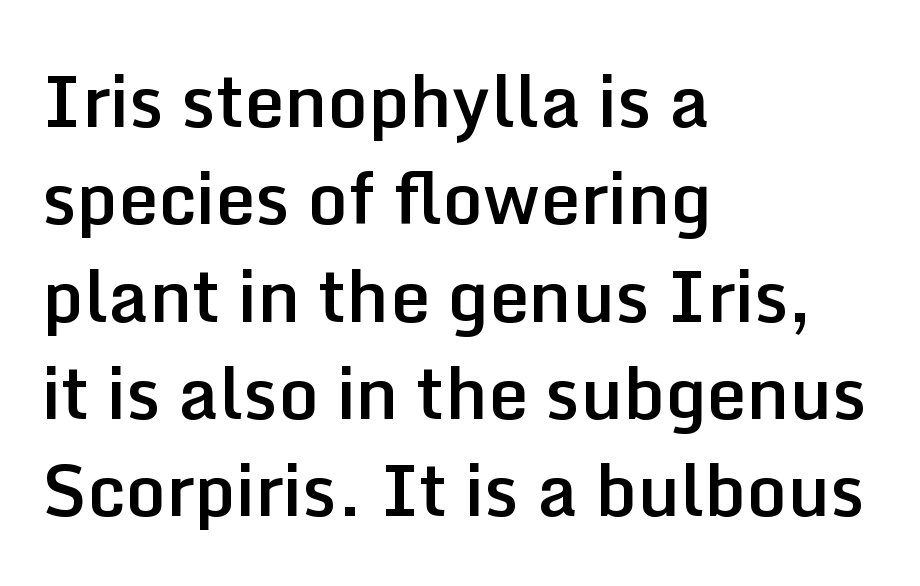
The image shows 71 px semibold sans-serif type, upright; set left-aligned, normal line spacing (1.37x), normal letter spacing, not underlined; low stroke contrast and a medium x-height.
